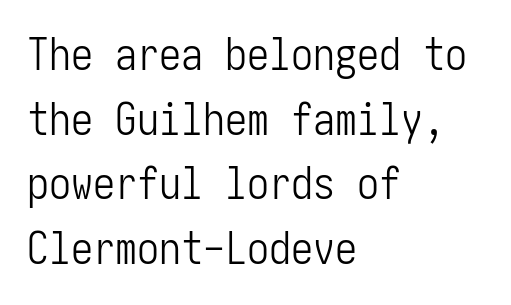
Q: Is the text bold? A: No.
Q: Is the text italic (slanted)? A: No, it is upright.
Q: Is the typeface a serif or a sans-serif typeface? A: Sans-serif.
Q: Is the text underlined? A: No.
Q: How is the paragraph aligned? A: Left-aligned.
Q: Is the spacing between letters normal or unusually wide? A: Normal.
Q: Is the spacing between lines tight, normal or loose? A: Normal.
Q: Width (condensed, normal, or wide)? A: Condensed.
Q: Stroke contrast? A: Low.
Q: x-height? A: Medium.
